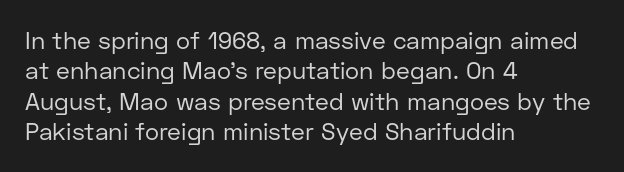
The type sits square on the baseline with zero lean. Only glyphs here, with clear space below each row. This sample is left-justified, so line endings fall wherever the words run out. Nothing unusual about the tracking: characters are spaced as the font intends. No extra ink here — the face is not bold.
